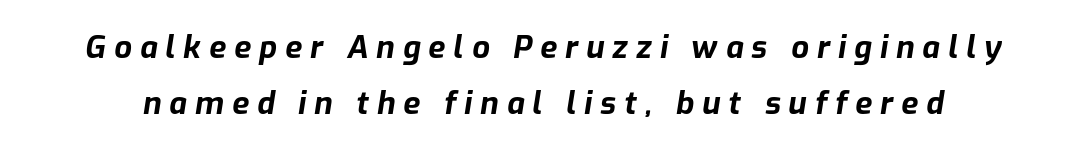
The image shows 31 px bold type, italic (leaning right); set line spacing 1.81x, unusually wide letter spacing (+0.26 em), not underlined; low stroke contrast and a medium x-height.
